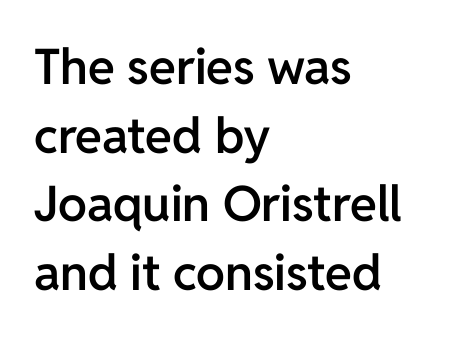
The image shows 49 px semibold sans-serif type, upright; set left-aligned, normal line spacing (1.4x), normal letter spacing, not underlined; low stroke contrast and a medium x-height.
